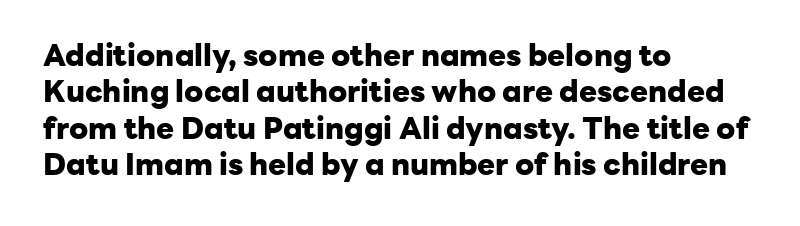
Strokes here are thick enough to call this a true bold. Nothing unusual about the tracking: characters are spaced as the font intends. Character widths vary here, with narrow letters taking less room than wide ones. The string is rendered with underlining switched off. Alignment: flush left.
